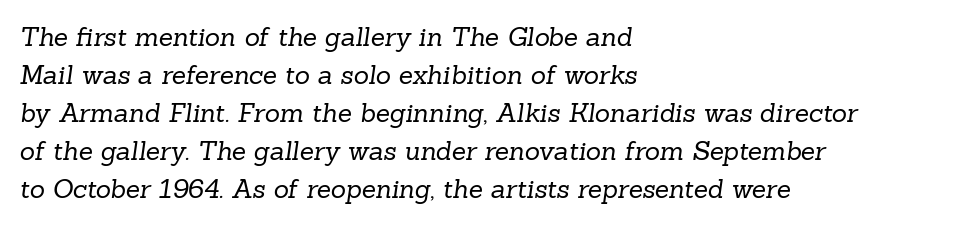
The typesetting does not lean heavy: it is not bold. Caption: multi-line text, flush left, ragged right. Students, observe: this is what conventionally led text looks like. Words float on clear page, feet unadorned.
